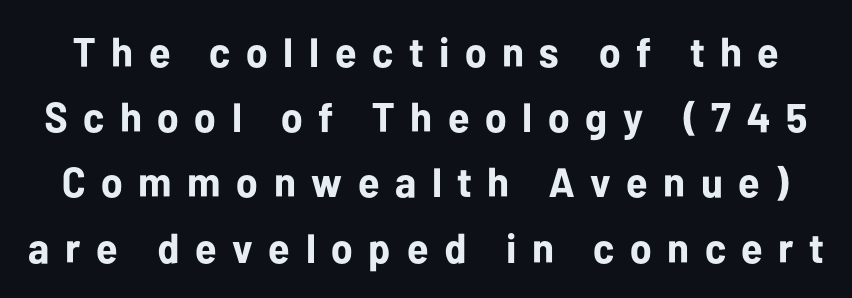
Examine the stroke ends and you'll find no serifs. What's the leading like? Ordinary, nothing unusual. These lines have a slow, spaced-out rhythm from letter to letter. The face used here has the dense, thick strokes of a bold.
